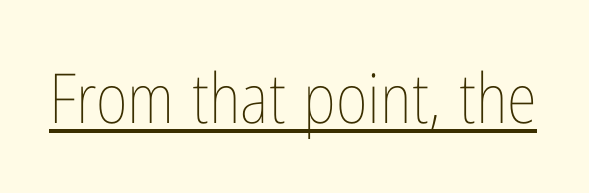
{"italic": "no", "bold": "no", "weight": "thin", "width": "condensed", "stroke_contrast": "low", "x_height": "medium", "monospaced": "no", "underline": "yes", "letter_spacing": "normal", "letter_spacing_em": 0.0, "glyph_px": 69}
